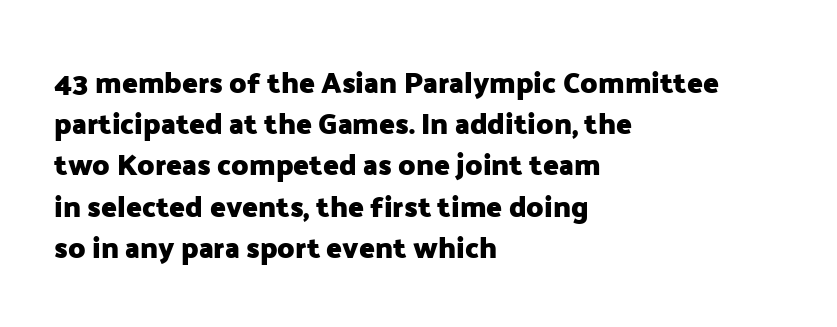
{"serif": "no", "italic": "no", "bold": "yes", "weight": "heavy", "width": "normal", "stroke_contrast": "low", "x_height": "medium", "monospaced": "no", "underline": "no", "align": "left", "line_spacing": "normal", "line_spacing_ratio": 1.42, "letter_spacing": "normal", "letter_spacing_em": 0.0, "glyph_px": 29}
